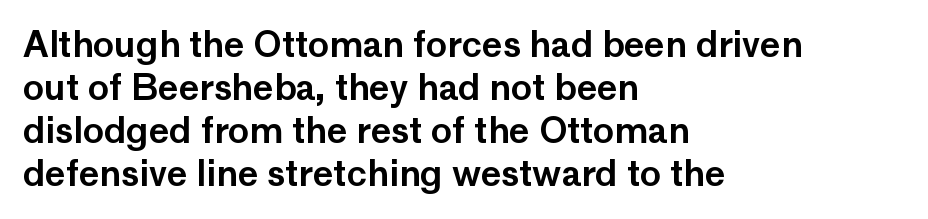
{"serif": "no", "italic": "no", "width": "normal", "stroke_contrast": "low", "x_height": "medium", "monospaced": "no", "underline": "no", "align": "left", "line_spacing_ratio": 1.23, "letter_spacing": "normal", "letter_spacing_em": 0.0, "glyph_px": 35}
